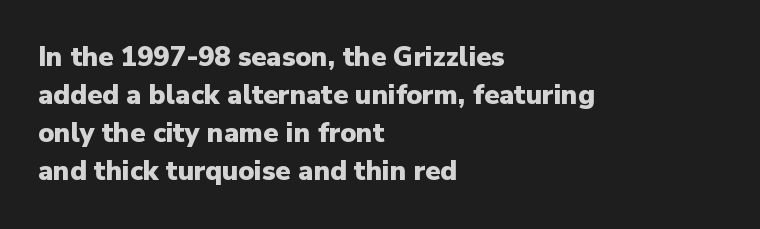
Nothing unusual about the tracking: characters are spaced as the font intends. Glance below the letters and you will spot only blank space. Designer's note — italics off, roman on. Alignment: flush left.
